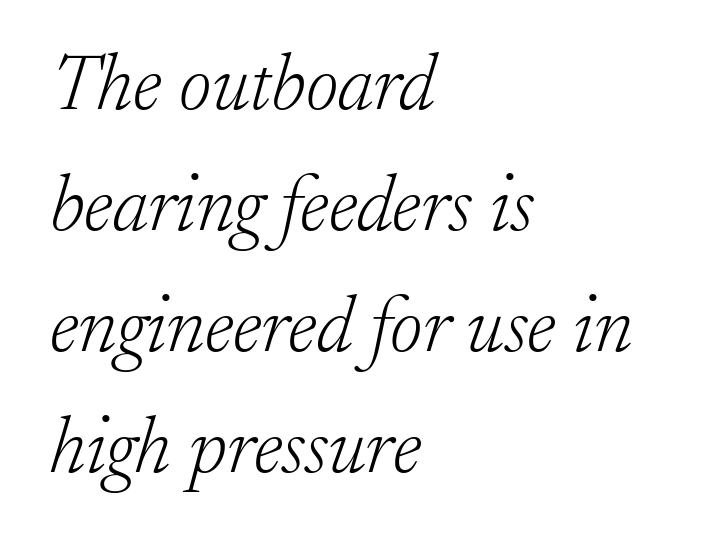
The image shows 79 px light serif type, italic (leaning right); set left-aligned, normal line spacing (1.53x), normal letter spacing, not underlined; low stroke contrast and a small x-height.
